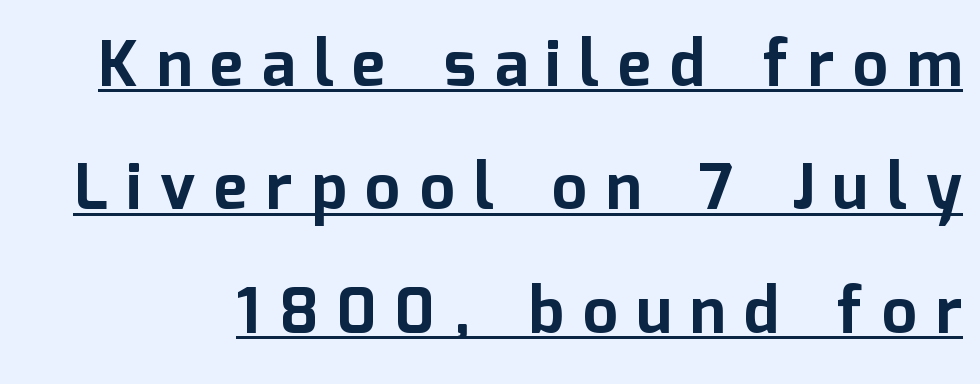
{"serif": "no", "italic": "no", "bold": "yes", "weight": "bold", "width": "normal", "stroke_contrast": "low", "x_height": "medium", "monospaced": "no", "underline": "yes", "line_spacing": "loose", "line_spacing_ratio": 1.96, "letter_spacing": "wide", "letter_spacing_em": 0.3, "glyph_px": 63}
